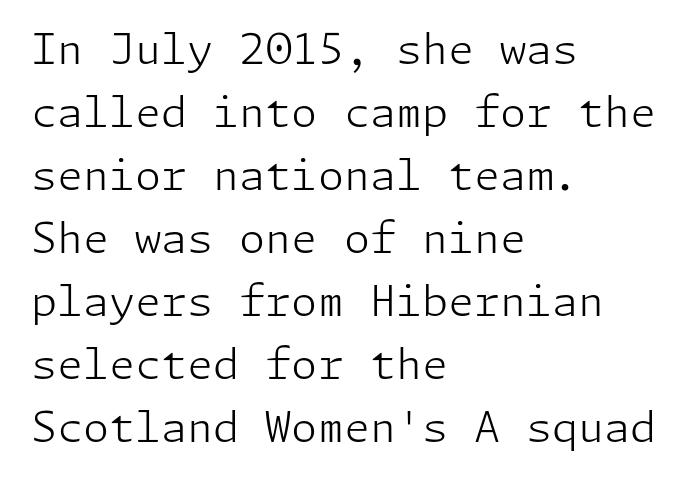
The image shows 42 px light sans-serif type, upright; set left-aligned, normal line spacing (1.5x), normal letter spacing, not underlined; low stroke contrast and a medium x-height.
